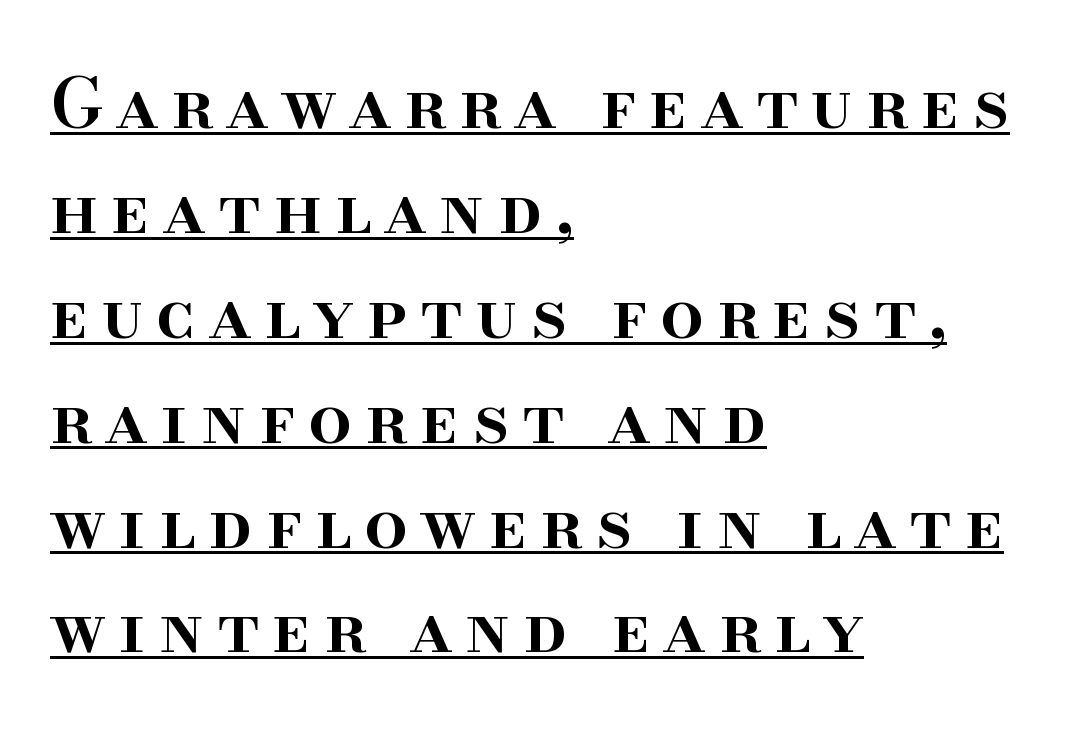
{"serif": "yes", "italic": "no", "bold": "semi", "weight": "semibold", "width": "normal", "stroke_contrast": "high", "x_height": "small", "monospaced": "no", "underline": "yes", "align": "left", "line_spacing": "normal", "line_spacing_ratio": 1.52, "glyph_px": 69}
